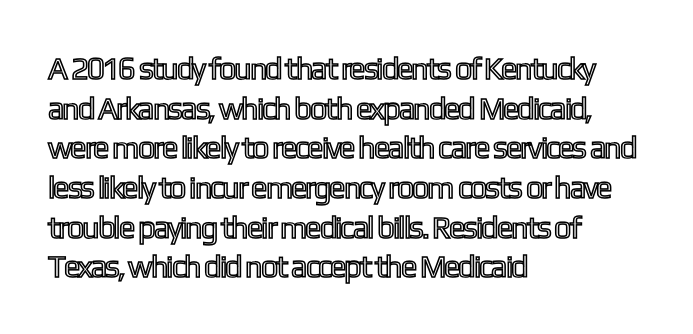
The image shows 31 px condensed type, upright; set left-aligned, normal line spacing (1.28x), normal letter spacing, not underlined; a medium x-height.
